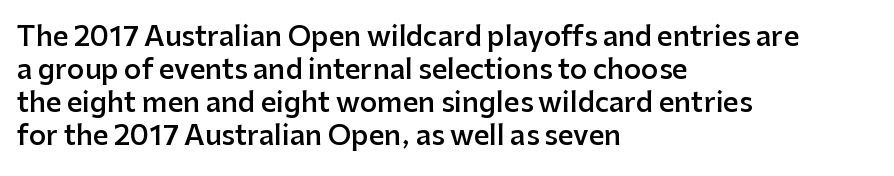
{"italic": "no", "bold": "semi", "underline": "no", "align": "left", "line_spacing_ratio": 1.22, "letter_spacing": "normal", "letter_spacing_em": 0.0, "glyph_px": 27}
